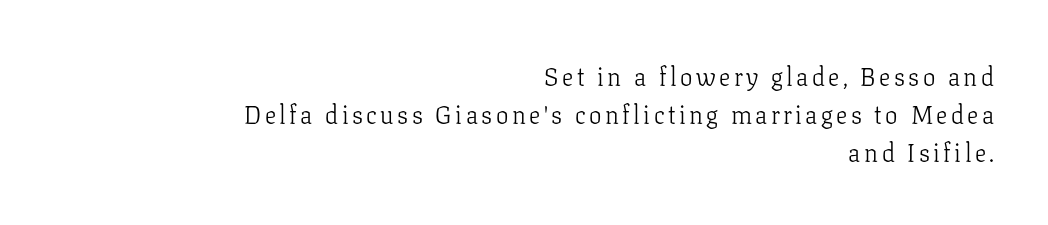
The rows are spaced the way most documents space them. These lines were composed using upright roman letters. The weight would be labelled regular, book, light, or lighter still. Clear beneath every line of the passage. One-word summary of the alignment: right.
